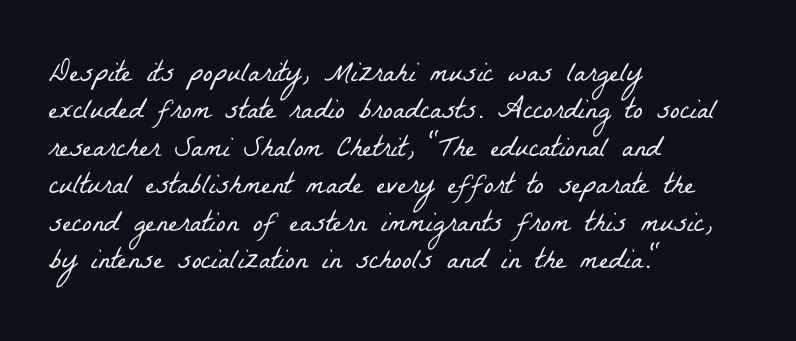
The image shows 29 px light, condensed serif type; set left-aligned, normal line spacing (1.29x), normal letter spacing, not underlined; low stroke contrast and a medium x-height.
